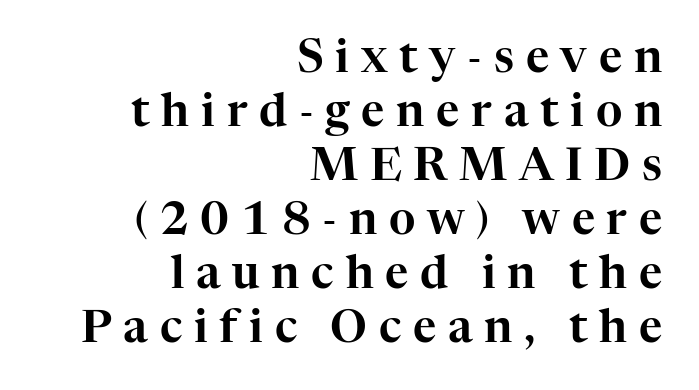
{"serif": "yes", "italic": "no", "width": "normal", "stroke_contrast": "high", "x_height": "medium", "monospaced": "no", "underline": "no", "align": "right", "line_spacing_ratio": 1.2, "letter_spacing": "wide", "letter_spacing_em": 0.26, "glyph_px": 45}
